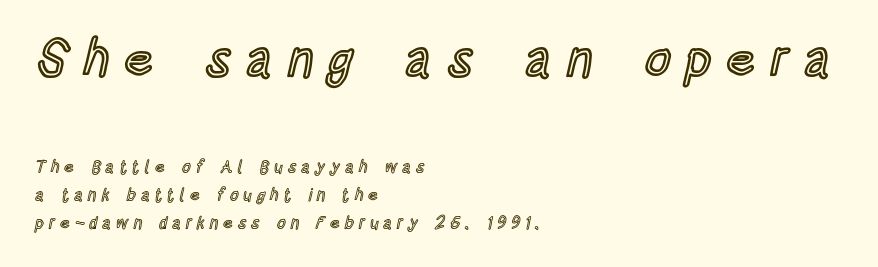
If you drew a ruler down the left edge, every line would touch it. Rule under the text: the space is simply empty. The letters in the upper block stand taller than those in the block below.
